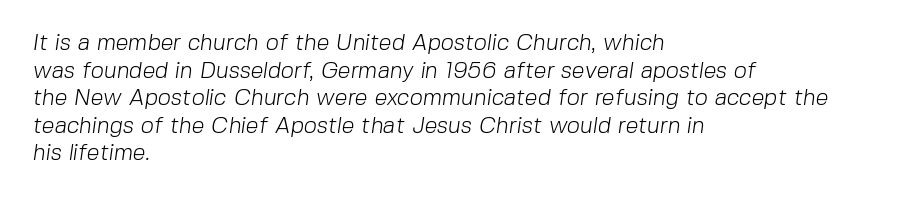
The image shows 23 px text type; set left-aligned, line spacing 1.2x, normal letter spacing, not underlined.
